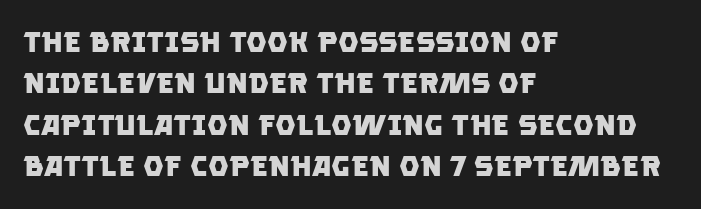
Q: Is the text bold? A: Yes.
Q: Is the typeface a serif or a sans-serif typeface? A: Sans-serif.
Q: Is the text underlined? A: No.
Q: How is the paragraph aligned? A: Left-aligned.
Q: Is the spacing between letters normal or unusually wide? A: Normal.
Q: Is the spacing between lines tight, normal or loose? A: Normal.
Q: Width (condensed, normal, or wide)? A: Normal.
Q: Stroke contrast? A: Low.
Q: x-height? A: Large.
Q: Monospaced? A: No.
